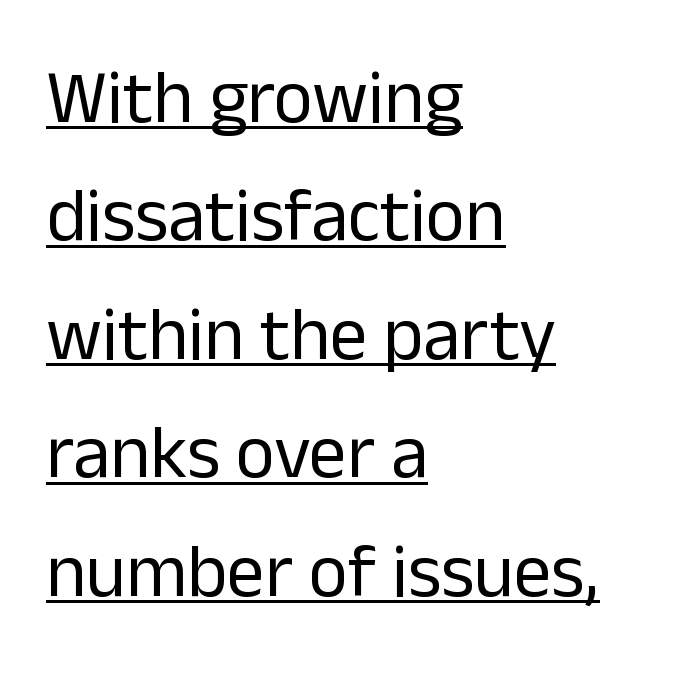
Q: Is the text bold? A: No.
Q: Is the text italic (slanted)? A: No, it is upright.
Q: Is the typeface a serif or a sans-serif typeface? A: Sans-serif.
Q: Is the text underlined? A: Yes.
Q: How is the paragraph aligned? A: Left-aligned.
Q: Is the spacing between letters normal or unusually wide? A: Normal.
Q: Is the spacing between lines tight, normal or loose? A: Normal.
Q: Width (condensed, normal, or wide)? A: Normal.
Q: Stroke contrast? A: Low.
Q: x-height? A: Medium.
Q: Monospaced? A: No.
